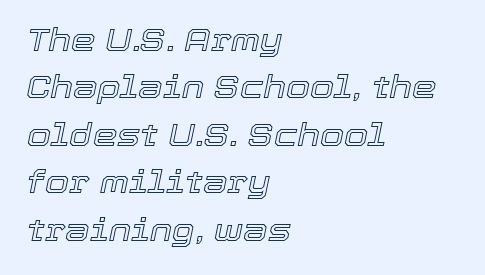
Q: Is the text italic (slanted)? A: Yes, it leans right by about 12 degrees.
Q: Is the text underlined? A: No.
Q: How is the paragraph aligned? A: Left-aligned.
Q: Is the spacing between letters normal or unusually wide? A: Normal.
Q: Is the spacing between lines tight, normal or loose? A: Normal.
Q: Width (condensed, normal, or wide)? A: Normal.
Q: x-height? A: Medium.
Q: Monospaced? A: No.
